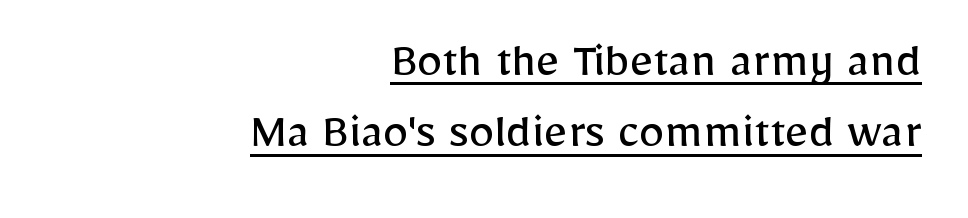
{"serif": "no", "italic": "no", "bold": "no", "weight": "regular", "width": "normal", "stroke_contrast": "low", "x_height": "medium", "monospaced": "no", "underline": "yes", "align": "right", "line_spacing": "normal", "line_spacing_ratio": 1.4, "letter_spacing": "normal", "letter_spacing_em": 0.0, "glyph_px": 51}
